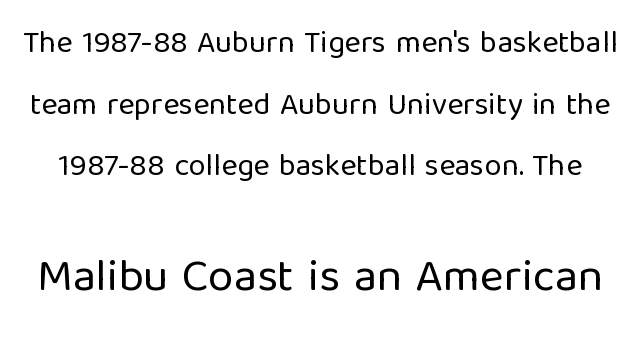
{"serif": "no", "italic": "no", "bold": "no", "weight": "regular", "width": "normal", "stroke_contrast": "low", "x_height": "medium", "monospaced": "no", "underline": "no", "line_spacing": "loose", "line_spacing_ratio": 1.99, "letter_spacing": "normal", "letter_spacing_em": 0.0, "larger_block": "second", "size_ratio": 1.48, "glyph_px": 46}
